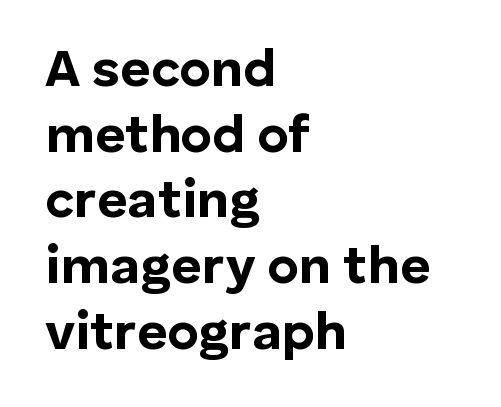
Strokes here are thick enough to call this a true bold. Tracking value appears to be zero — textbook default spacing. Ordinary non-slanted type is in use. Note: no serifs on the glyphs.
